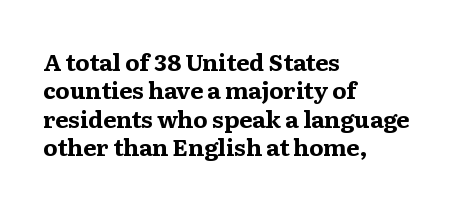
{"italic": "no", "bold": "yes", "underline": "no", "align": "left", "line_spacing_ratio": 1.23, "letter_spacing": "normal", "letter_spacing_em": 0.0, "glyph_px": 23}
